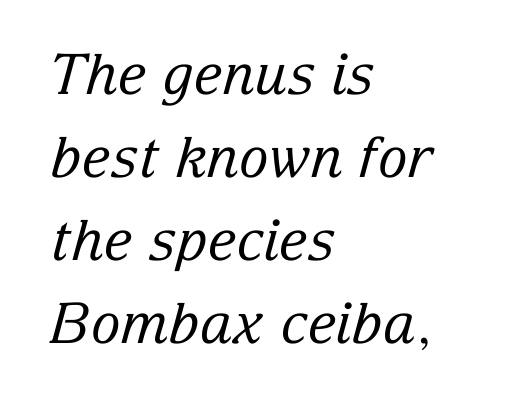
Honestly, the letter spacing is just normal — you wouldn't notice it. Is the type slanted? Yes — the strokes lean at a clear angle. Stem width sits at or under what a default text font uses. The strip under each line holds only bare page.
